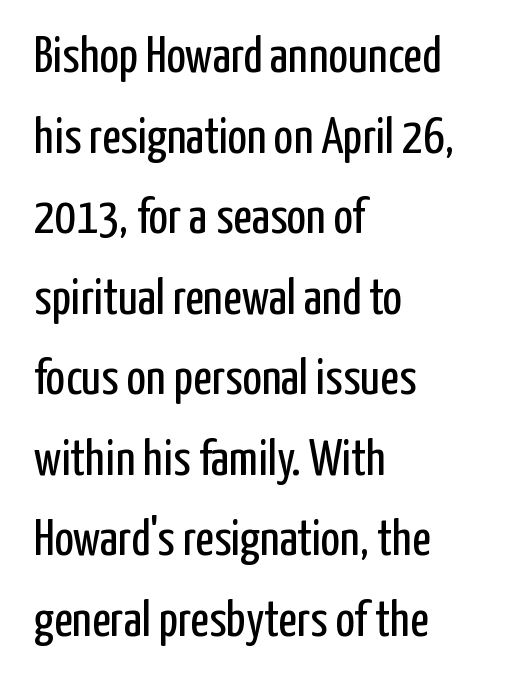
Q: Is the text bold? A: No.
Q: Is the text italic (slanted)? A: No, it is upright.
Q: Is the typeface a serif or a sans-serif typeface? A: Sans-serif.
Q: Is the text underlined? A: No.
Q: How is the paragraph aligned? A: Left-aligned.
Q: Is the spacing between letters normal or unusually wide? A: Normal.
Q: Is the spacing between lines tight, normal or loose? A: Normal.
Q: Width (condensed, normal, or wide)? A: Condensed.
Q: Stroke contrast? A: Low.
Q: x-height? A: Medium.
Q: Monospaced? A: No.
